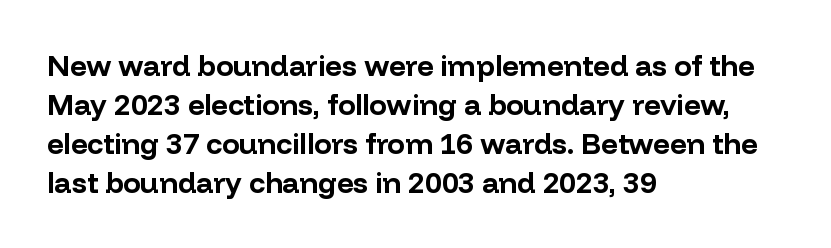
{"serif": "no", "italic": "no", "bold": "yes", "weight": "bold", "width": "normal", "stroke_contrast": "low", "x_height": "medium", "monospaced": "no", "underline": "no", "align": "left", "line_spacing": "normal", "line_spacing_ratio": 1.34, "letter_spacing": "normal", "letter_spacing_em": 0.0, "glyph_px": 29}
